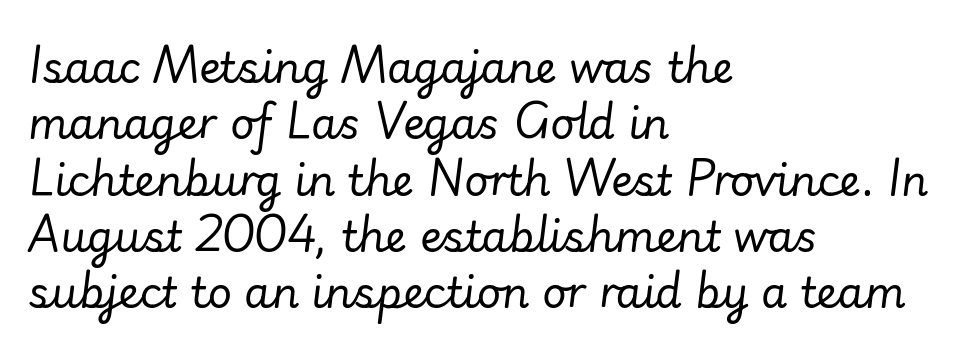
The image shows 42 px regular-weight type, italic (leaning right); set left-aligned, normal line spacing (1.34x), normal letter spacing, not underlined; low stroke contrast and a small x-height.
